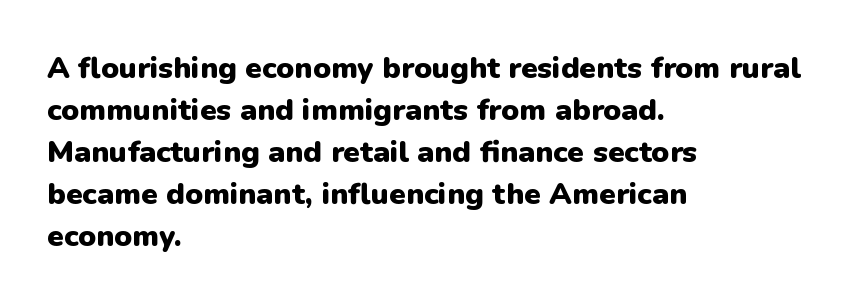
{"serif": "no", "italic": "no", "bold": "yes", "weight": "heavy", "width": "normal", "stroke_contrast": "low", "x_height": "medium", "monospaced": "no", "underline": "no", "align": "left", "line_spacing": "normal", "line_spacing_ratio": 1.4, "letter_spacing": "normal", "letter_spacing_em": 0.0, "glyph_px": 30}
